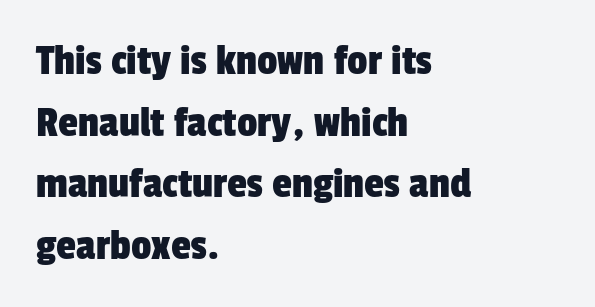
{"serif": "no", "width": "condensed", "stroke_contrast": "low", "x_height": "medium", "monospaced": "no", "underline": "no", "align": "left", "line_spacing": "normal", "line_spacing_ratio": 1.37, "letter_spacing": "normal", "letter_spacing_em": 0.0, "glyph_px": 45}
